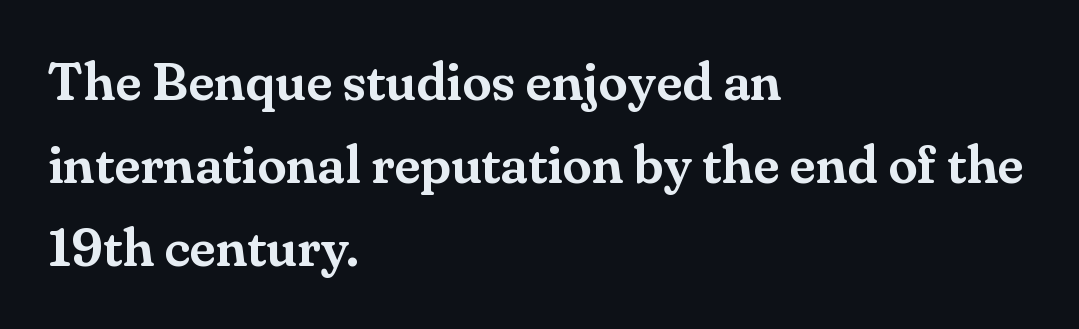
Q: Is the text italic (slanted)? A: No, it is upright.
Q: Is the typeface a serif or a sans-serif typeface? A: Serif.
Q: Is the text underlined? A: No.
Q: How is the paragraph aligned? A: Left-aligned.
Q: Is the spacing between letters normal or unusually wide? A: Normal.
Q: Is the spacing between lines tight, normal or loose? A: Normal.
Q: Width (condensed, normal, or wide)? A: Normal.
Q: Stroke contrast? A: Medium.
Q: x-height? A: Small.
Q: Monospaced? A: No.
